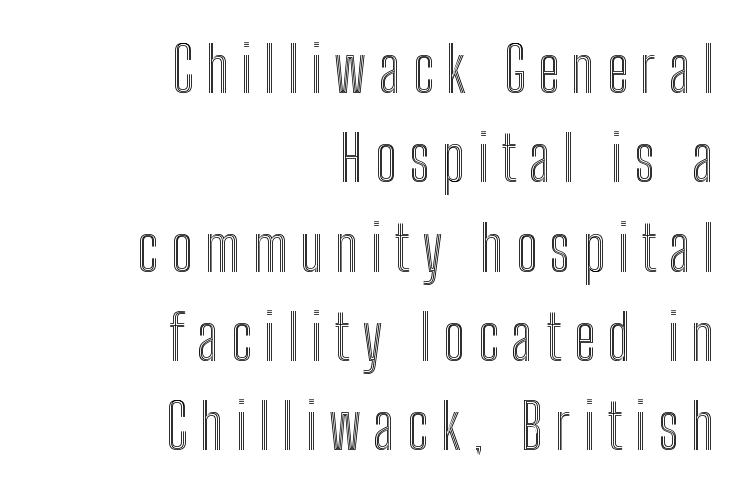
The image shows 62 px condensed type, upright; set right-aligned, normal line spacing (1.44x), unusually wide letter spacing (+0.2 em), not underlined; a medium x-height.
